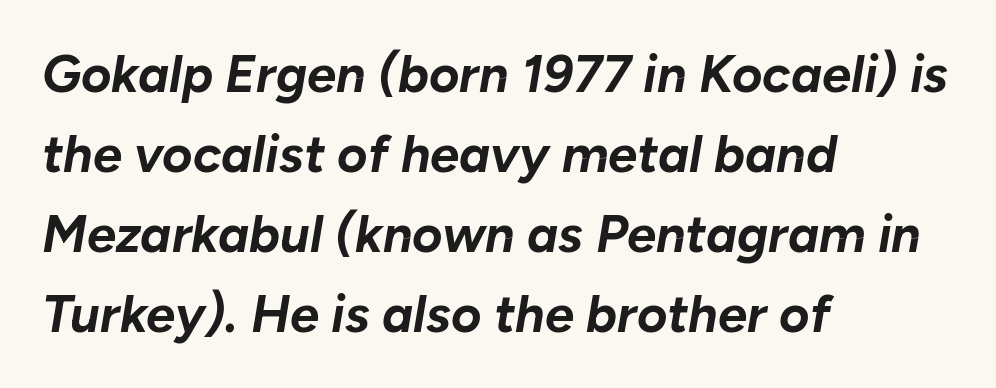
The image shows 52 px bold type, italic (leaning right); set left-aligned, normal line spacing (1.54x), normal letter spacing, not underlined; low stroke contrast and a medium x-height.
